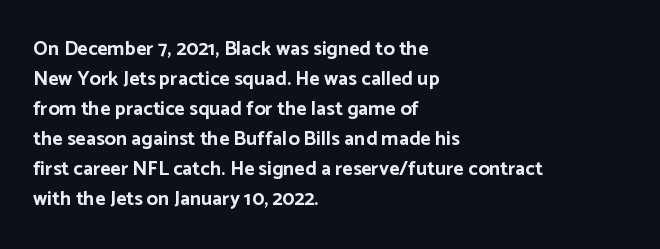
Alignment: flush left. Tall strokes in this sample are plumb rather than angled. Successive baselines arrive at the customary interval. The rendering uses a bold face; every stroke is thick and dark. The specimen omits any rule beneath the text block's lines. Short note: letters normally spaced.
